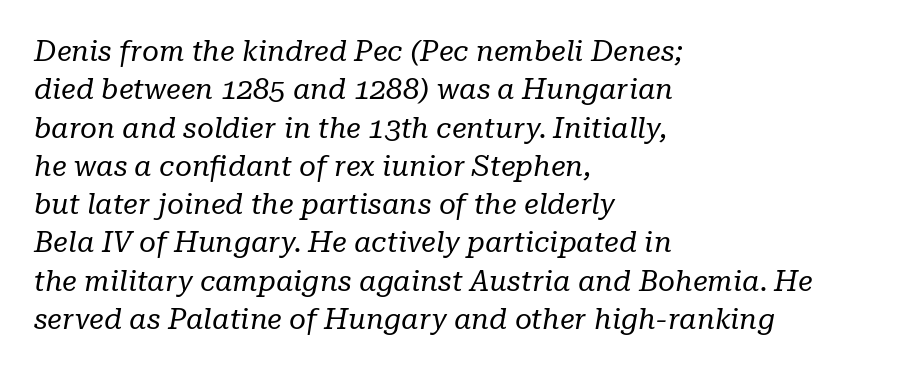
Q: Is the text bold? A: No.
Q: Is the text italic (slanted)? A: Yes, it leans right by about 10 degrees.
Q: Is the typeface a serif or a sans-serif typeface? A: Serif.
Q: Is the text underlined? A: No.
Q: How is the paragraph aligned? A: Left-aligned.
Q: Is the spacing between letters normal or unusually wide? A: Normal.
Q: Is the spacing between lines tight, normal or loose? A: Normal.
Q: Width (condensed, normal, or wide)? A: Normal.
Q: Stroke contrast? A: Low.
Q: x-height? A: Medium.
Q: Monospaced? A: No.
